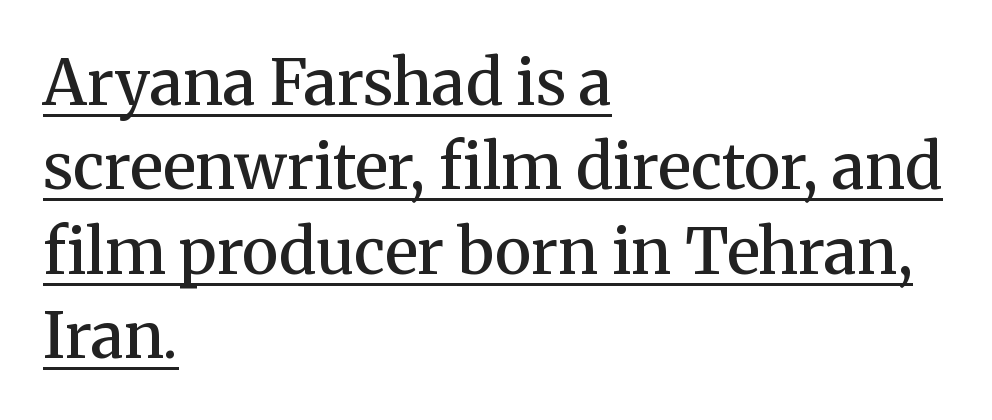
Q: Is the text bold? A: Semi-bold.
Q: Is the text italic (slanted)? A: No, it is upright.
Q: Is the typeface a serif or a sans-serif typeface? A: Serif.
Q: Is the text underlined? A: Yes.
Q: How is the paragraph aligned? A: Left-aligned.
Q: Is the spacing between letters normal or unusually wide? A: Normal.
Q: Is the spacing between lines tight, normal or loose? A: Normal.
Q: Width (condensed, normal, or wide)? A: Normal.
Q: Stroke contrast? A: Medium.
Q: x-height? A: Medium.
Q: Monospaced? A: No.
